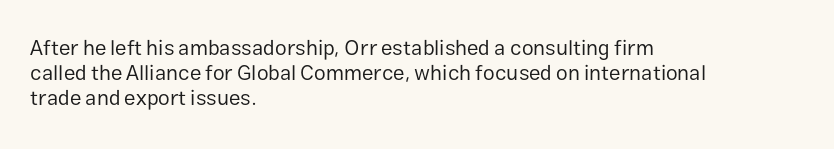
The letterforms sit shoulder to shoulder at normal distance. Typeset ragged right — the left edge is the straight one. The lettering holds an erect, upright posture throughout. Vertical stems look standard width or narrower in stroke. Beneath every word, the page is bare.
